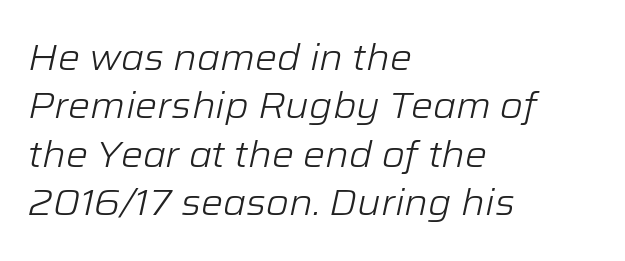
{"italic": "yes", "lean": "right", "slant_degrees": 12, "bold": "no", "weight": "light", "width": "normal", "stroke_contrast": "low", "x_height": "medium", "monospaced": "no", "underline": "no", "align": "left", "line_spacing": "normal", "line_spacing_ratio": 1.31, "letter_spacing": "normal", "letter_spacing_em": 0.0, "glyph_px": 37}
